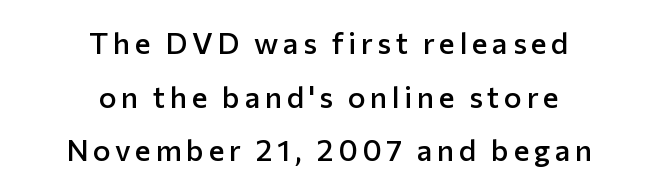
Nothing sits at the stroke ends, so this counts as sans-serif. Centered paragraph, ragged on both sides. Decoration check: the copy has no underline. Do the characters align in a grid? No, the font is proportional.
